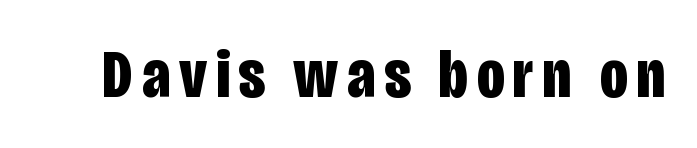
Q: Is the text bold? A: Yes.
Q: Is the text italic (slanted)? A: No, it is upright.
Q: Is the typeface a serif or a sans-serif typeface? A: Sans-serif.
Q: Is the text underlined? A: No.
Q: Width (condensed, normal, or wide)? A: Condensed.
Q: Stroke contrast? A: Low.
Q: x-height? A: Large.
Q: Monospaced? A: No.
